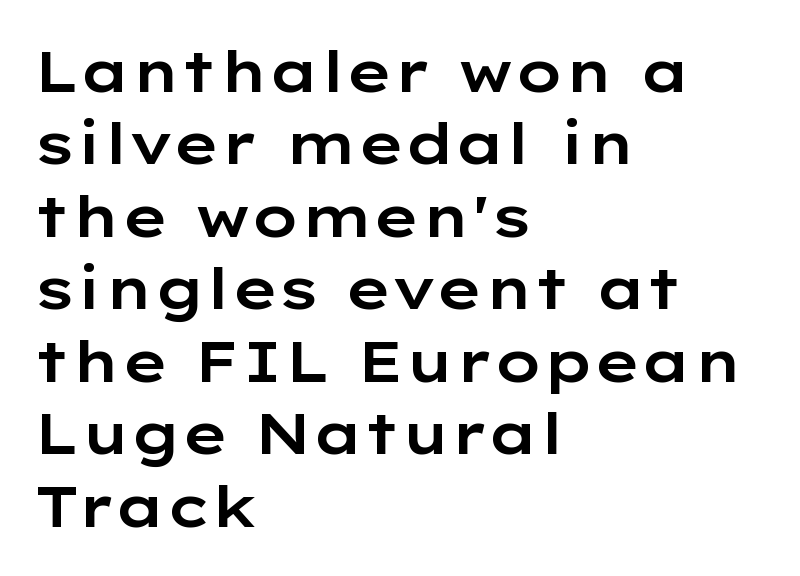
Q: Is the text italic (slanted)? A: No, it is upright.
Q: Is the typeface a serif or a sans-serif typeface? A: Sans-serif.
Q: Is the text underlined? A: No.
Q: How is the paragraph aligned? A: Left-aligned.
Q: Is the spacing between letters normal or unusually wide? A: Normal.
Q: Is the spacing between lines tight, normal or loose? A: Normal.
Q: Width (condensed, normal, or wide)? A: Wide.
Q: Stroke contrast? A: Low.
Q: x-height? A: Medium.
Q: Monospaced? A: No.
